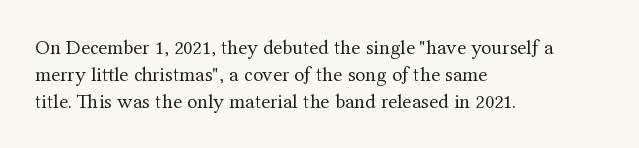
Q: Is the text bold? A: No.
Q: Is the text italic (slanted)? A: No, it is upright.
Q: Is the text underlined? A: No.
Q: How is the paragraph aligned? A: Left-aligned.
Q: Is the spacing between letters normal or unusually wide? A: Normal.
Q: Is the spacing between lines tight, normal or loose? A: Normal.
